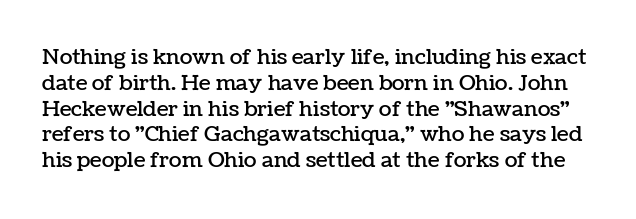
Q: Is the text italic (slanted)? A: No, it is upright.
Q: Is the text underlined? A: No.
Q: Is the spacing between letters normal or unusually wide? A: Normal.
